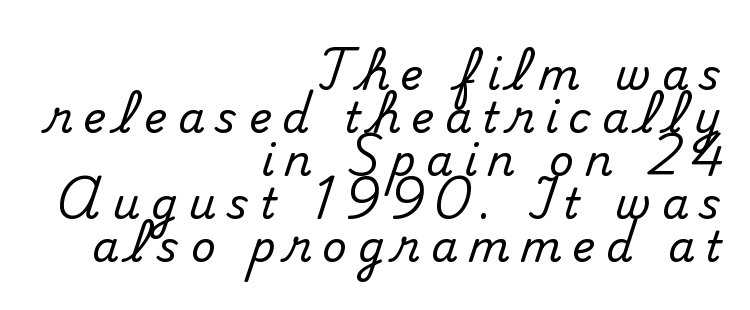
Yep, those are serifs on the letters. Varying glyph widths throughout — classic text-font behaviour. Students, observe: this is what under-led, compact text looks like.
